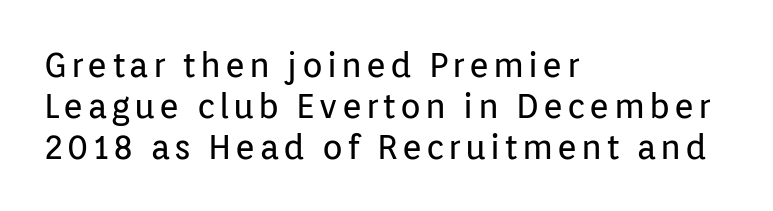
The rendering shows plain stroke endings on the letterforms — a sans-serif design. Vertical strokes here are truly vertical. A typesetter would call this proportional, since set widths differ per character. Beneath every word, the page is bare. The strokes are not fattened; the text isn't bold.
